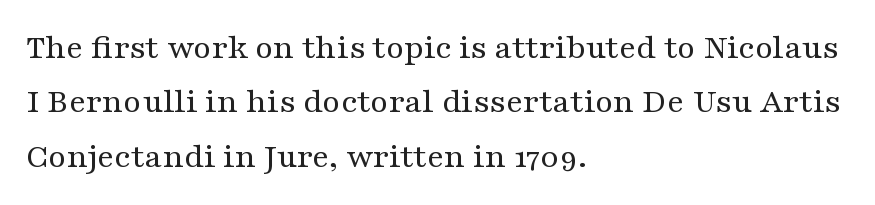
The image shows 36 px regular-weight, wide serif type, upright; set left-aligned, normal line spacing (1.51x), normal letter spacing, not underlined; medium stroke contrast and a medium x-height.
